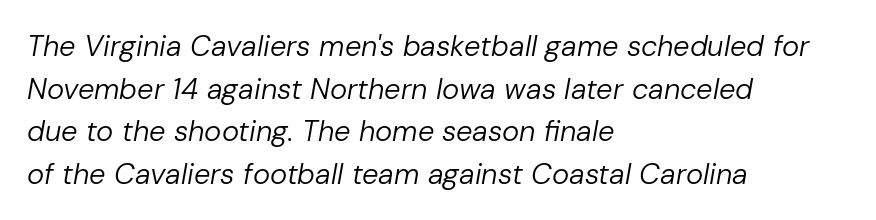
The image shows 29 px regular-weight type, italic (leaning right); set left-aligned, normal line spacing (1.47x), normal letter spacing, not underlined; low stroke contrast and a medium x-height.
